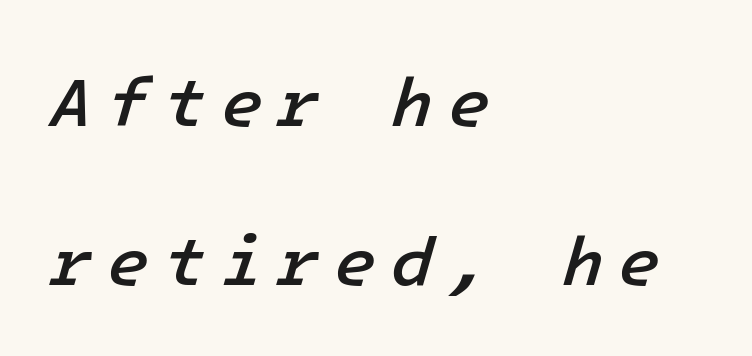
Q: Is the text bold? A: Semi-bold.
Q: Is the text italic (slanted)? A: Yes, it leans right by about 16 degrees.
Q: Is the text underlined? A: No.
Q: How is the paragraph aligned? A: Left-aligned.
Q: Is the spacing between letters normal or unusually wide? A: Unusually wide.
Q: Is the spacing between lines tight, normal or loose? A: Loose.
Q: Width (condensed, normal, or wide)? A: Normal.
Q: Stroke contrast? A: Low.
Q: x-height? A: Medium.
